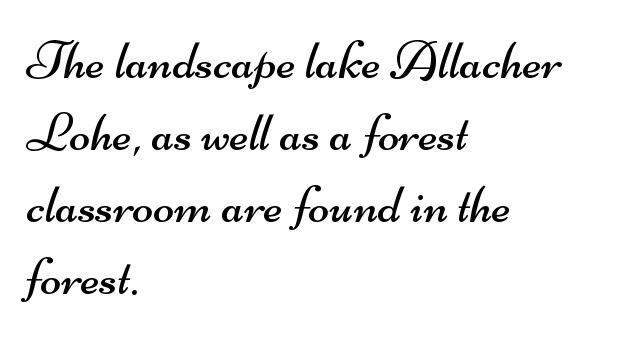
The image shows 55 px regular-weight, wide sans-serif type; set left-aligned, normal line spacing (1.31x), normal letter spacing, not underlined; medium stroke contrast and a small x-height.
